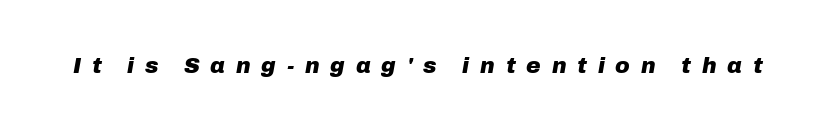
{"italic": "yes", "lean": "right", "slant_degrees": 10, "bold": "yes", "underline": "no", "letter_spacing": "wide", "letter_spacing_em": 0.49, "glyph_px": 22}
